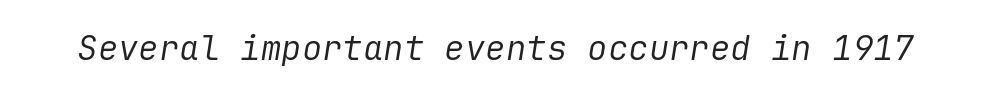
{"italic": "yes", "lean": "right", "slant_degrees": 9, "bold": "no", "weight": "regular", "width": "normal", "stroke_contrast": "low", "x_height": "medium", "underline": "no", "letter_spacing": "normal", "letter_spacing_em": 0.0, "glyph_px": 34}
